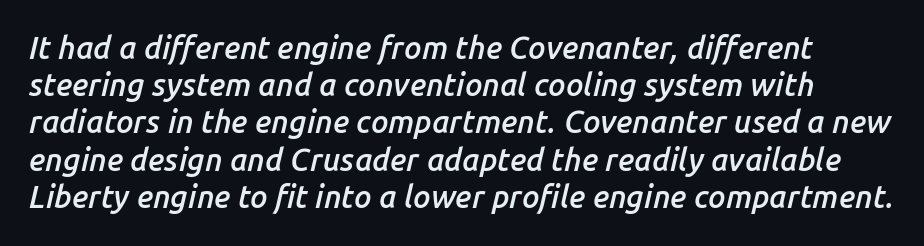
The image shows 31 px semibold type, italic (leaning right); set line spacing 1.2x, normal letter spacing, not underlined; low stroke contrast and a medium x-height.
